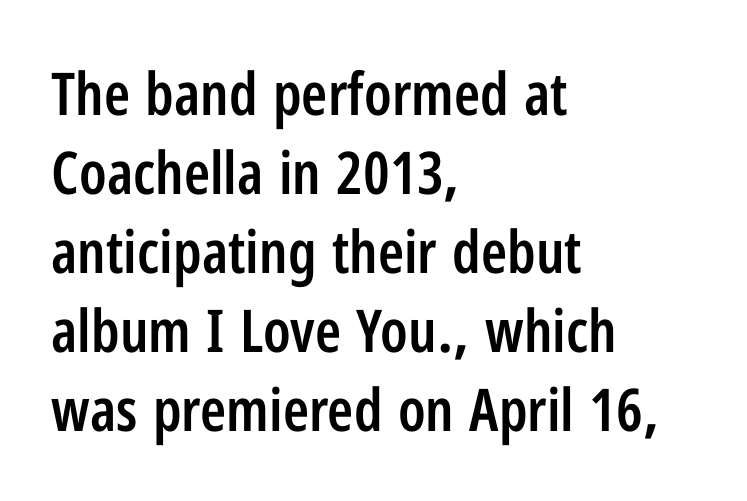
The image shows 59 px semibold, condensed sans-serif type, upright; set left-aligned, normal line spacing (1.34x), normal letter spacing, not underlined; low stroke contrast and a medium x-height.
